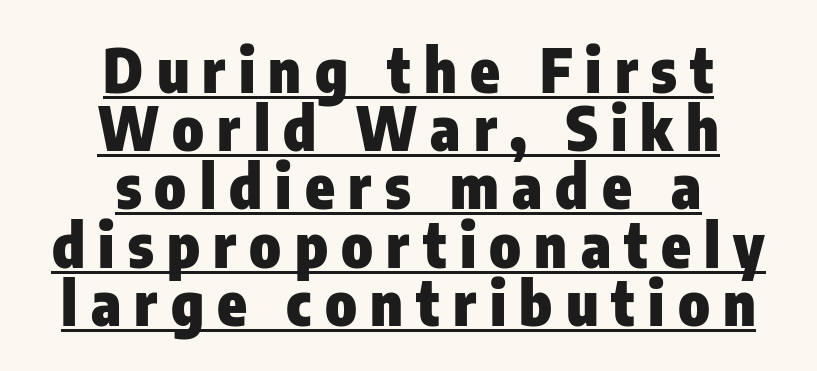
Q: Is the text bold? A: Yes.
Q: Is the text italic (slanted)? A: No, it is upright.
Q: Is the typeface a serif or a sans-serif typeface? A: Sans-serif.
Q: Is the text underlined? A: Yes.
Q: How is the paragraph aligned? A: Centered.
Q: Is the spacing between letters normal or unusually wide? A: Unusually wide.
Q: Is the spacing between lines tight, normal or loose? A: Tight.
Q: Width (condensed, normal, or wide)? A: Condensed.
Q: Stroke contrast? A: Low.
Q: x-height? A: Medium.
Q: Monospaced? A: No.
